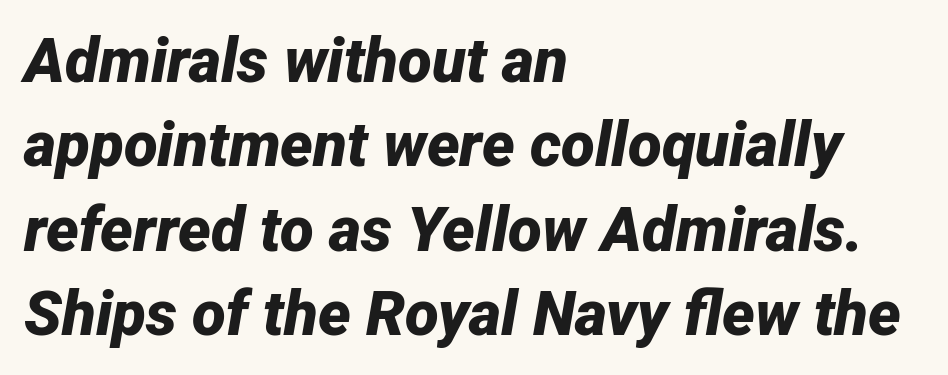
{"italic": "yes", "lean": "right", "slant_degrees": 12, "bold": "yes", "weight": "bold", "width": "normal", "stroke_contrast": "low", "x_height": "medium", "monospaced": "no", "underline": "no", "align": "left", "line_spacing": "normal", "line_spacing_ratio": 1.36, "letter_spacing": "normal", "letter_spacing_em": 0.0, "glyph_px": 62}
